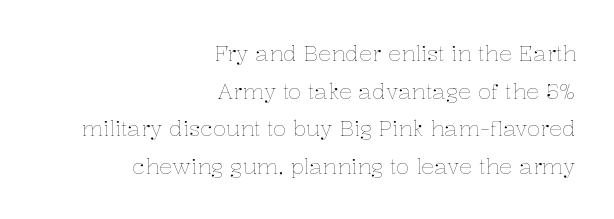
Q: Is the text bold? A: No.
Q: Is the text italic (slanted)? A: No, it is upright.
Q: Is the text underlined? A: No.
Q: How is the paragraph aligned? A: Right-aligned.
Q: Is the spacing between letters normal or unusually wide? A: Normal.
